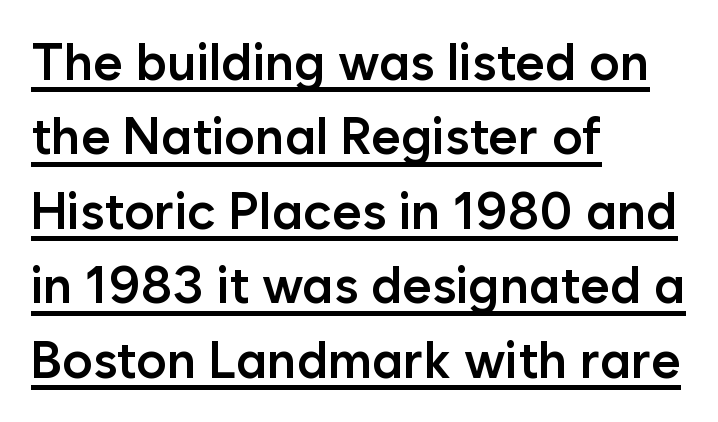
Type style note: lacks serifs. The passage shown is typed in a proportional face where columns would drift. A somewhat darkened texture: the type is semibold rather than bold. This is underlined copy, the kind a proofreader might mark for attention.
